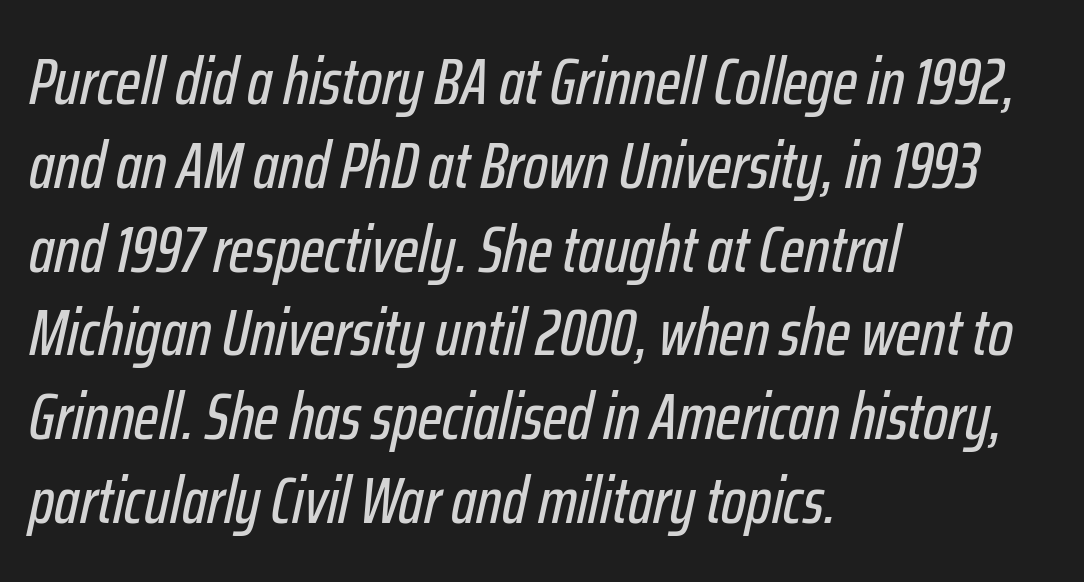
Q: Is the text italic (slanted)? A: Yes, it leans right by about 12 degrees.
Q: Is the text underlined? A: No.
Q: How is the paragraph aligned? A: Left-aligned.
Q: Is the spacing between letters normal or unusually wide? A: Normal.
Q: Is the spacing between lines tight, normal or loose? A: Normal.
Q: Width (condensed, normal, or wide)? A: Condensed.
Q: Stroke contrast? A: Low.
Q: x-height? A: Medium.
Q: Monospaced? A: No.
